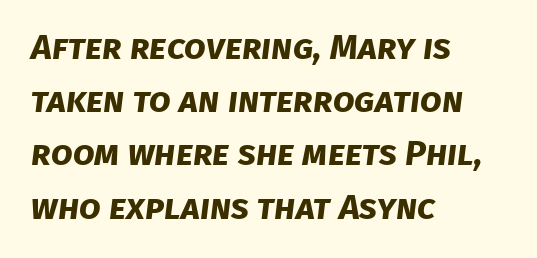
{"serif": "no", "bold": "yes", "weight": "bold", "width": "normal", "stroke_contrast": "low", "x_height": "large", "monospaced": "no", "underline": "no", "align": "left", "line_spacing": "normal", "line_spacing_ratio": 1.52, "letter_spacing": "normal", "letter_spacing_em": 0.0, "glyph_px": 35}
